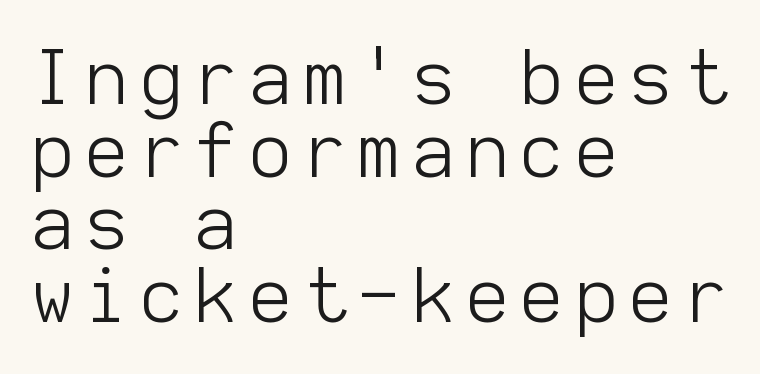
{"serif": "no", "italic": "no", "bold": "no", "weight": "light", "width": "normal", "stroke_contrast": "low", "x_height": "medium", "monospaced": "yes", "underline": "no", "align": "left", "line_spacing": "tight", "line_spacing_ratio": 0.98, "glyph_px": 74}
